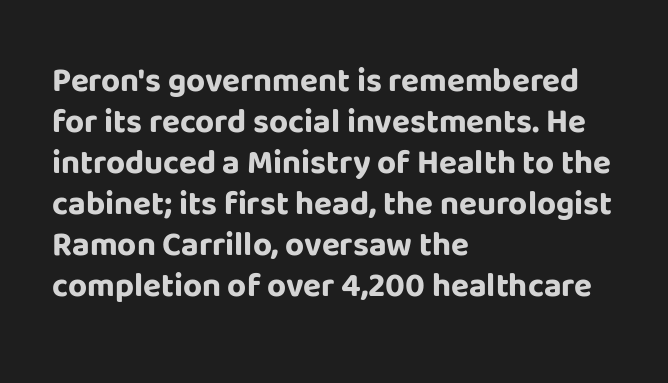
{"serif": "no", "italic": "no", "bold": "yes", "weight": "bold", "width": "normal", "stroke_contrast": "low", "x_height": "large", "monospaced": "no", "underline": "no", "align": "left", "line_spacing_ratio": 1.24, "letter_spacing": "normal", "letter_spacing_em": 0.0, "glyph_px": 33}
